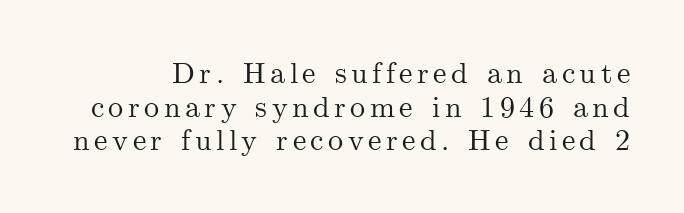
These lines huddle together more closely than default settings would place them. Proportional: the letters do not fall into vertical columns. Clear beneath every line of the passage. A serif font was chosen for this passage. Italic? Not at all — the glyphs are vertical.
